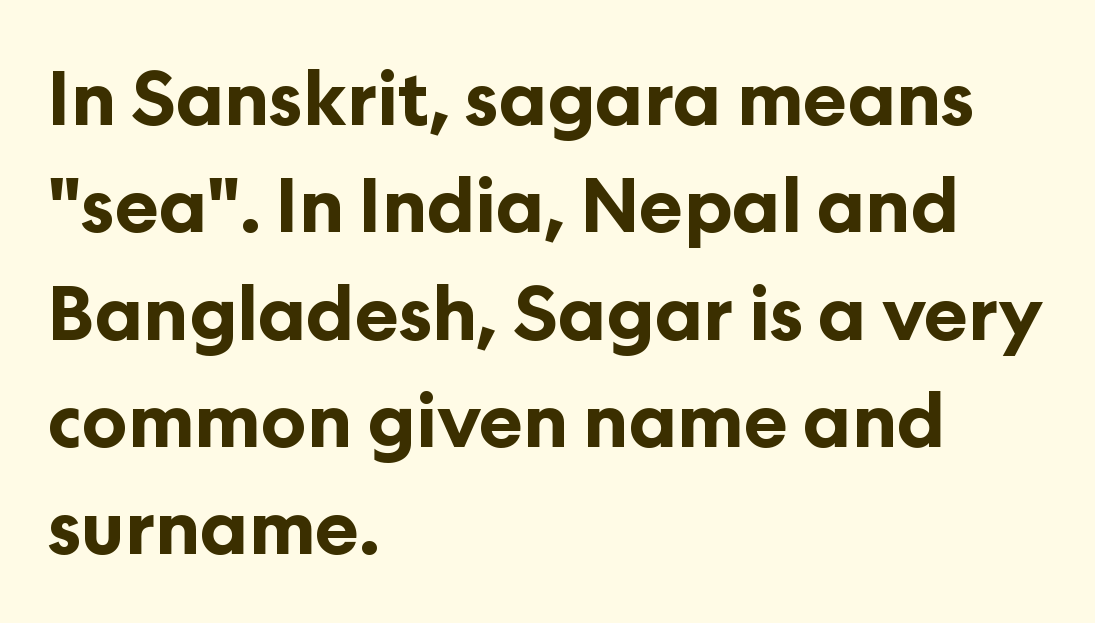
The image shows 74 px bold sans-serif type, upright; set left-aligned, normal line spacing (1.45x), normal letter spacing, not underlined; low stroke contrast and a medium x-height.
